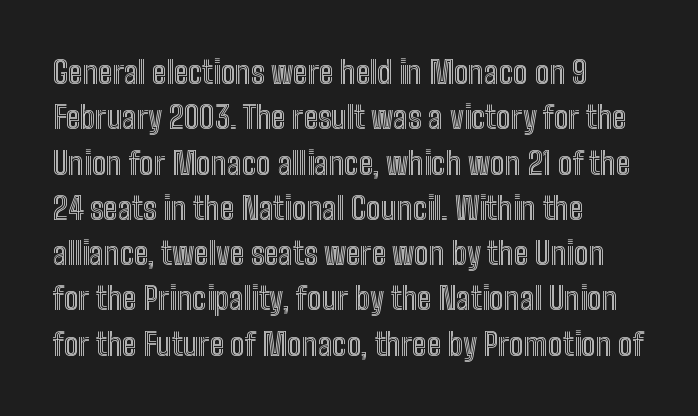
Q: Is the text italic (slanted)? A: No, it is upright.
Q: Is the text underlined? A: No.
Q: How is the paragraph aligned? A: Left-aligned.
Q: Is the spacing between letters normal or unusually wide? A: Normal.
Q: Is the spacing between lines tight, normal or loose? A: Normal.
Q: Width (condensed, normal, or wide)? A: Condensed.
Q: x-height? A: Medium.
Q: Monospaced? A: No.
